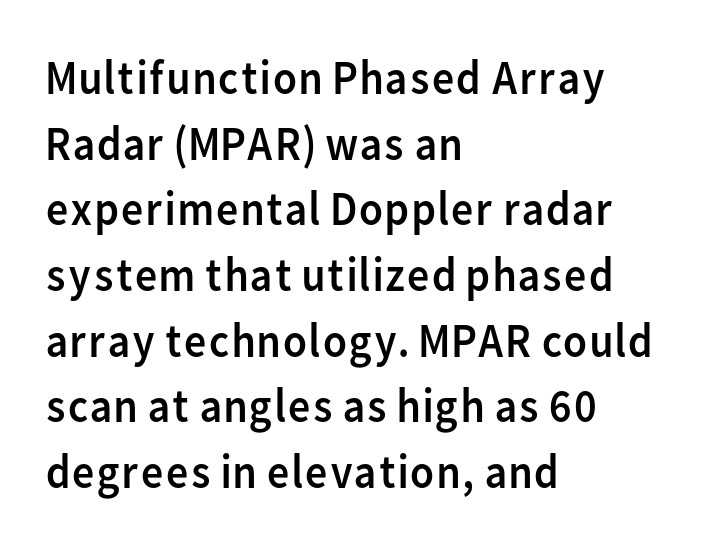
{"serif": "no", "italic": "no", "bold": "no", "weight": "regular", "width": "normal", "stroke_contrast": "low", "x_height": "medium", "monospaced": "no", "underline": "no", "align": "left", "line_spacing": "normal", "line_spacing_ratio": 1.34, "letter_spacing": "normal", "letter_spacing_em": 0.0, "glyph_px": 49}
